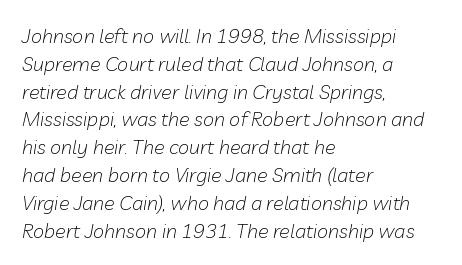
Q: Is the text bold? A: No.
Q: Is the text italic (slanted)? A: Yes, it leans right by about 10 degrees.
Q: Is the text underlined? A: No.
Q: How is the paragraph aligned? A: Left-aligned.
Q: Is the spacing between letters normal or unusually wide? A: Normal.
Q: Is the spacing between lines tight, normal or loose? A: Normal.
